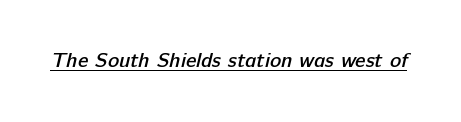
The image shows 21 px text type; set normal letter spacing, underlined.
